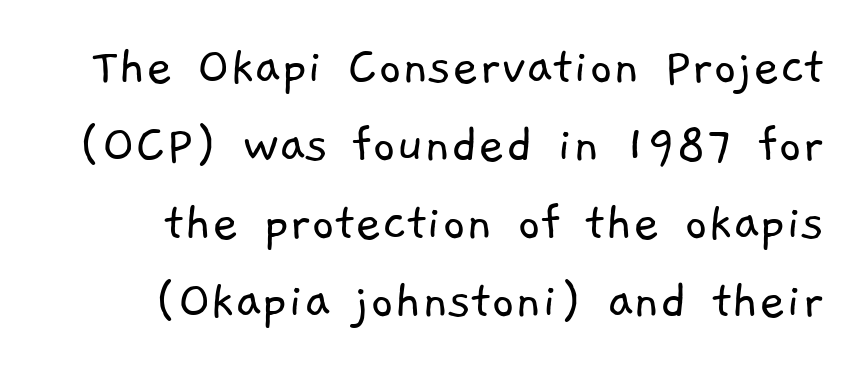
Between one letter and the next there's only the usual sliver of space. The characters display no serif detailing; their extremities are plain. The specimen omits any rule beneath the text block's lines. The font sits on the lighter half of the weight spectrum, regular included. The passage shown stacks its lines at a standard gap. Note the varied advance widths — an 'i' is clearly narrower than an 'm'.
